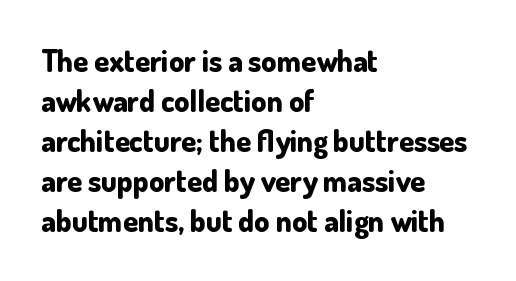
The image shows 30 px bold sans-serif type, upright; set left-aligned, normal line spacing (1.33x), normal letter spacing, not underlined; low stroke contrast and a small x-height.
